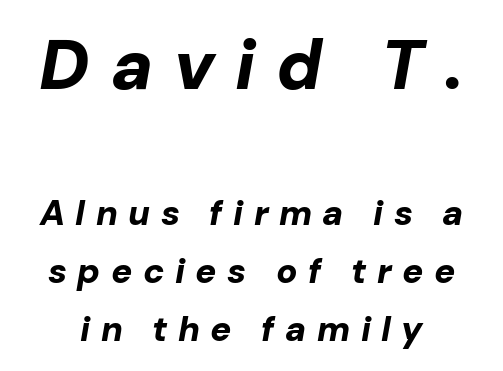
Q: Is the text bold? A: Yes.
Q: Is the text italic (slanted)? A: Yes, it leans right by about 10 degrees.
Q: Is the text underlined? A: No.
Q: Is the spacing between letters normal or unusually wide? A: Unusually wide.
Q: Is the spacing between lines tight, normal or loose? A: Normal.
Q: Which block of text is set in a larger size, the first (top) or the second (bottom)? A: The first (top) one.
Q: Width (condensed, normal, or wide)? A: Normal.
Q: Stroke contrast? A: Low.
Q: x-height? A: Medium.
Q: Monospaced? A: No.
